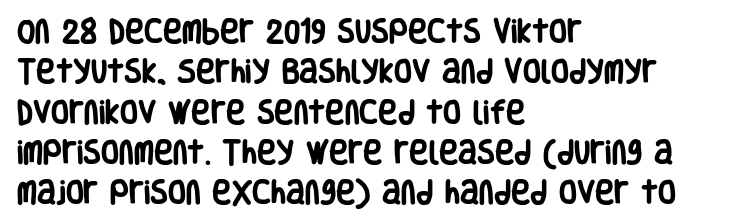
The image shows 26 px bold type, upright; set left-aligned, normal line spacing (1.55x), normal letter spacing, not underlined.
